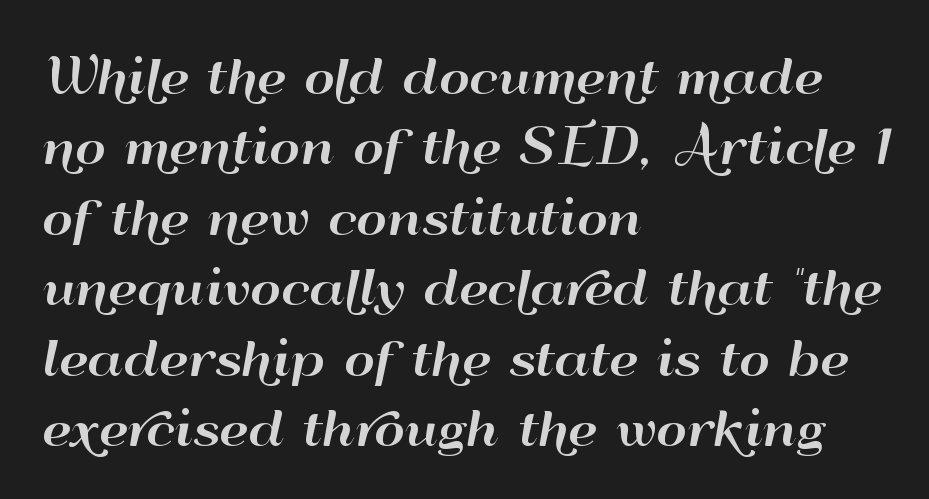
The text was rendered using a sans face with plain stroke endings. Honestly, the row spacing looks completely unremarkable. Words appear dense and cohesive because spacing is normal.
